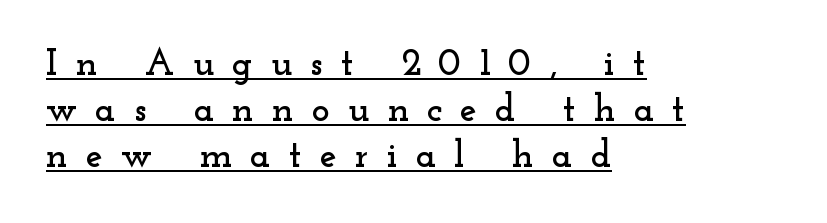
The glyphs are accompanied by a horizontal stroke just below them. What kind of face is this? One with serifs. Posture: upright roman. Varying glyph widths throughout — classic text-font behaviour. A student would call this left alignment; a typographer would say flush left, rag right.
